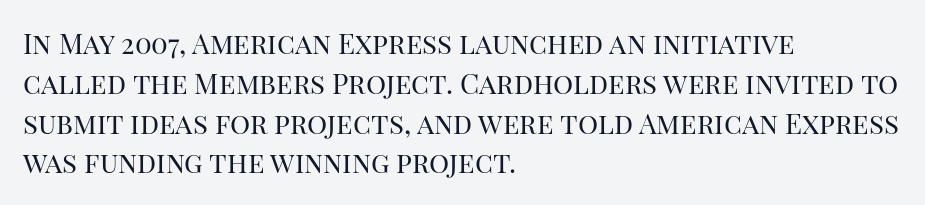
Q: Is the text bold? A: No.
Q: Is the text italic (slanted)? A: No, it is upright.
Q: Is the typeface a serif or a sans-serif typeface? A: Serif.
Q: Is the text underlined? A: No.
Q: How is the paragraph aligned? A: Left-aligned.
Q: Is the spacing between letters normal or unusually wide? A: Normal.
Q: Is the spacing between lines tight, normal or loose? A: Normal.
Q: Width (condensed, normal, or wide)? A: Normal.
Q: Stroke contrast? A: High.
Q: x-height? A: Large.
Q: Monospaced? A: No.
